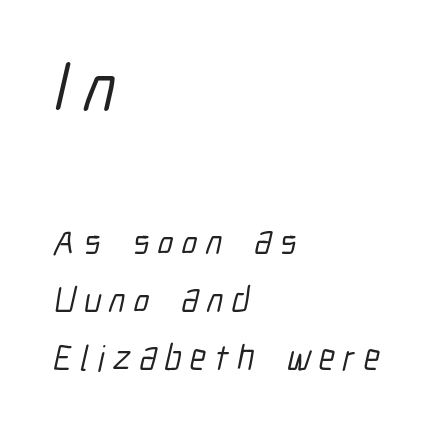
Q: Is the typeface a serif or a sans-serif typeface? A: Sans-serif.
Q: Is the text underlined? A: No.
Q: How is the paragraph aligned? A: Left-aligned.
Q: Is the spacing between letters normal or unusually wide? A: Unusually wide.
Q: Is the spacing between lines tight, normal or loose? A: Normal.
Q: Which block of text is set in a larger size, the first (top) or the second (bottom)? A: The first (top) one.
Q: Width (condensed, normal, or wide)? A: Condensed.
Q: Stroke contrast? A: Low.
Q: x-height? A: Medium.
Q: Monospaced? A: No.
